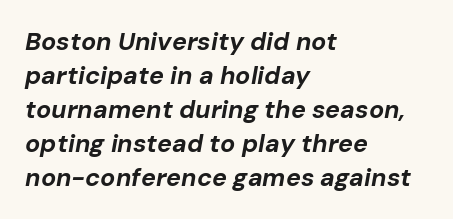
{"italic": "yes", "lean": "right", "slant_degrees": 10, "bold": "yes", "underline": "no", "align": "left", "line_spacing": "normal", "line_spacing_ratio": 1.36, "letter_spacing": "normal", "letter_spacing_em": 0.0, "glyph_px": 25}
